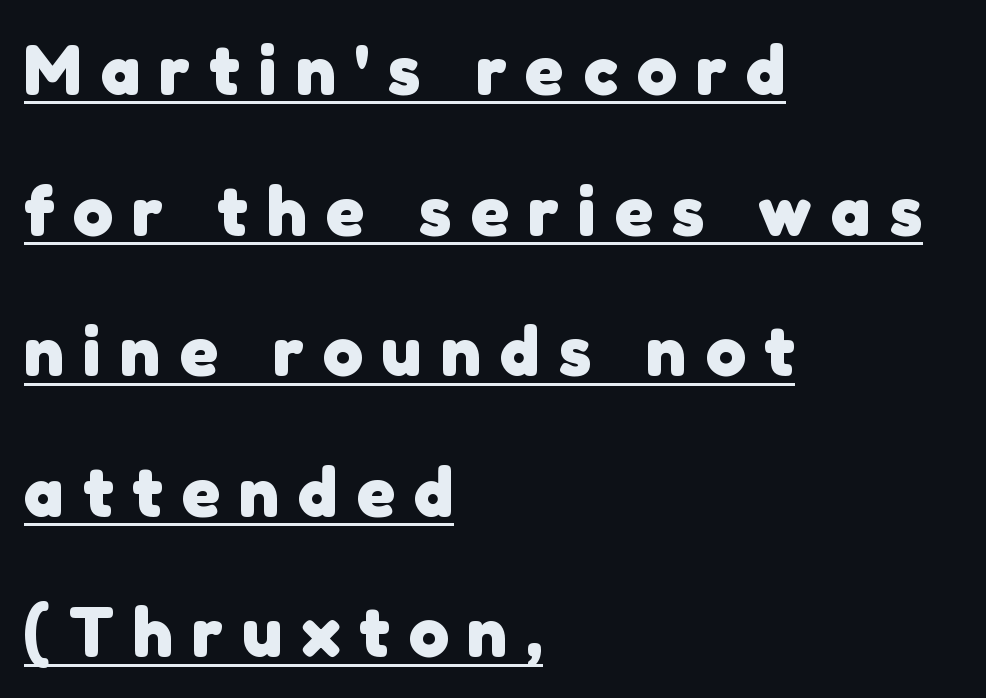
Q: Is the text bold? A: Yes.
Q: Is the typeface a serif or a sans-serif typeface? A: Sans-serif.
Q: Is the text underlined? A: Yes.
Q: How is the paragraph aligned? A: Left-aligned.
Q: Is the spacing between letters normal or unusually wide? A: Unusually wide.
Q: Is the spacing between lines tight, normal or loose? A: Loose.
Q: Width (condensed, normal, or wide)? A: Normal.
Q: Stroke contrast? A: Low.
Q: x-height? A: Medium.
Q: Monospaced? A: No.
